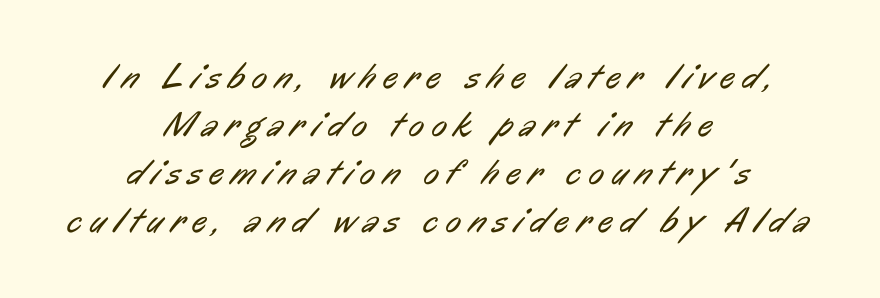
Q: Is the text bold? A: No.
Q: Is the typeface a serif or a sans-serif typeface? A: Sans-serif.
Q: Is the text underlined? A: No.
Q: How is the paragraph aligned? A: Centered.
Q: Is the spacing between letters normal or unusually wide? A: Unusually wide.
Q: Is the spacing between lines tight, normal or loose? A: Normal.
Q: Width (condensed, normal, or wide)? A: Condensed.
Q: Stroke contrast? A: Low.
Q: x-height? A: Medium.
Q: Monospaced? A: No.
